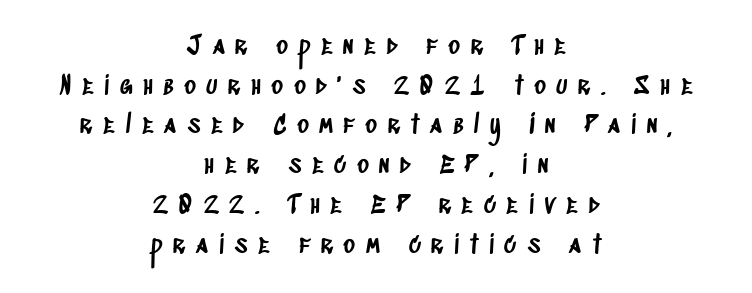
{"underline": "no", "align": "center", "line_spacing": "normal", "line_spacing_ratio": 1.59, "letter_spacing": "wide", "letter_spacing_em": 0.42, "glyph_px": 25}
